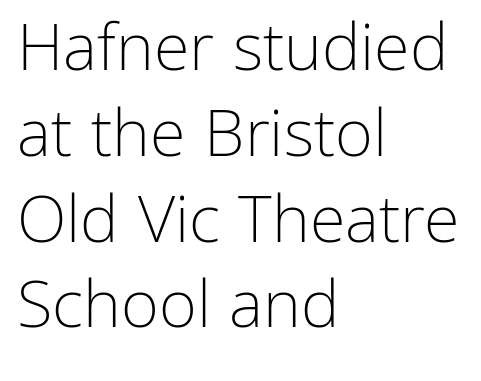
Q: Is the text bold? A: No.
Q: Is the text italic (slanted)? A: No, it is upright.
Q: Is the typeface a serif or a sans-serif typeface? A: Sans-serif.
Q: Is the text underlined? A: No.
Q: How is the paragraph aligned? A: Left-aligned.
Q: Is the spacing between letters normal or unusually wide? A: Normal.
Q: Is the spacing between lines tight, normal or loose? A: Normal.
Q: Width (condensed, normal, or wide)? A: Normal.
Q: Stroke contrast? A: Low.
Q: x-height? A: Medium.
Q: Monospaced? A: No.
